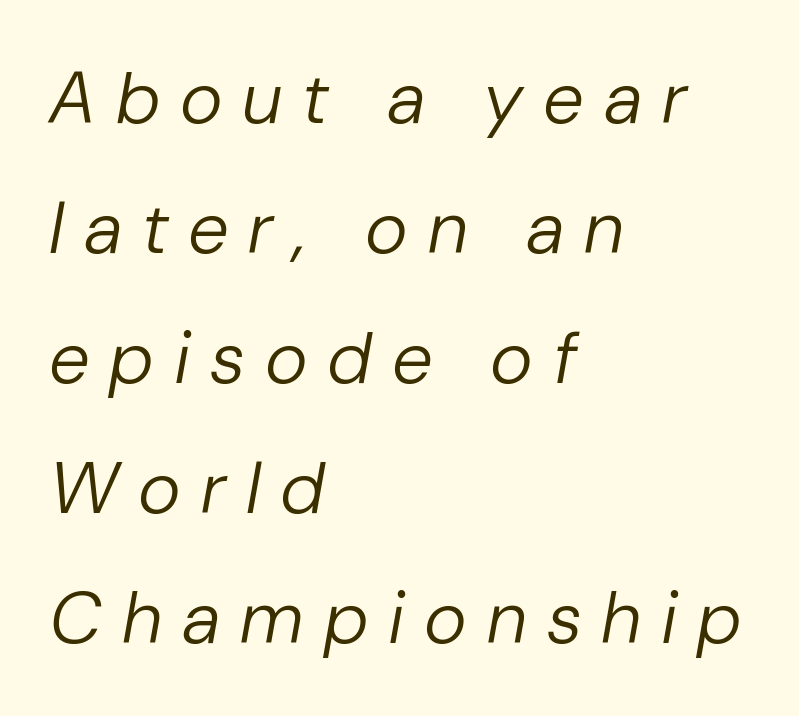
Q: Is the text bold? A: No.
Q: Is the text italic (slanted)? A: Yes, it leans right by about 10 degrees.
Q: Is the text underlined? A: No.
Q: How is the paragraph aligned? A: Left-aligned.
Q: Is the spacing between letters normal or unusually wide? A: Unusually wide.
Q: Width (condensed, normal, or wide)? A: Normal.
Q: Stroke contrast? A: Low.
Q: x-height? A: Medium.
Q: Monospaced? A: No.
